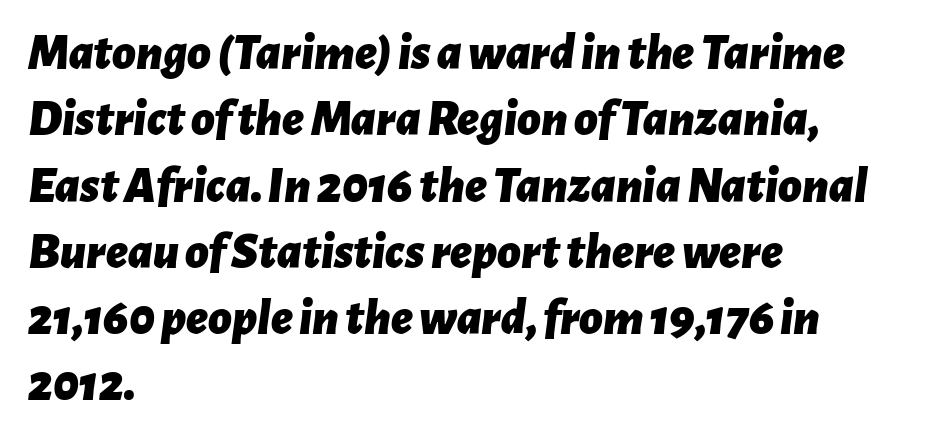
Q: Is the text bold? A: Yes.
Q: Is the text italic (slanted)? A: Yes, it leans right by about 7 degrees.
Q: Is the text underlined? A: No.
Q: How is the paragraph aligned? A: Left-aligned.
Q: Is the spacing between letters normal or unusually wide? A: Normal.
Q: Is the spacing between lines tight, normal or loose? A: Normal.
Q: Width (condensed, normal, or wide)? A: Normal.
Q: Stroke contrast? A: Low.
Q: x-height? A: Medium.
Q: Monospaced? A: No.
